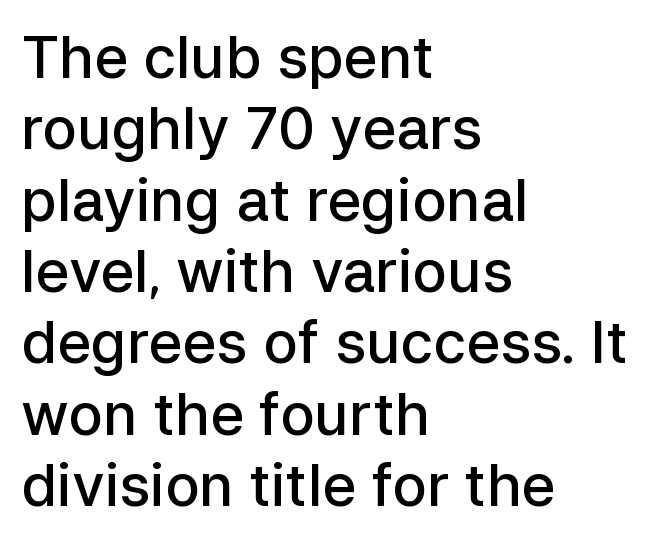
You can tell from the bare stems that sans-serif type was used. Typeset ragged right — the left edge is the straight one. In terms of weight, the rendering is demibold, just under bold. This is roman type, the default non-slanted kind.
